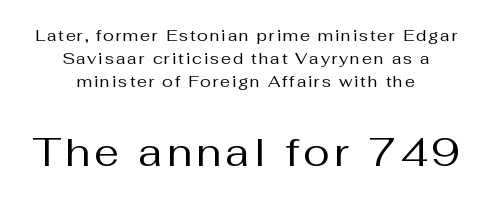
The image shows 40 px regular-weight sans-serif type, upright; set centered, normal line spacing (1.43x), not underlined; the second (bottom) block is 2.5x larger; medium stroke contrast and a medium x-height.
